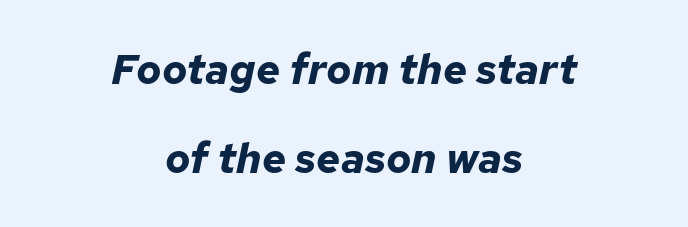
{"italic": "yes", "lean": "right", "slant_degrees": 12, "bold": "yes", "weight": "bold", "width": "normal", "stroke_contrast": "low", "x_height": "medium", "monospaced": "no", "underline": "no", "align": "center", "line_spacing": "loose", "line_spacing_ratio": 2.11, "letter_spacing": "normal", "letter_spacing_em": 0.0, "glyph_px": 42}
